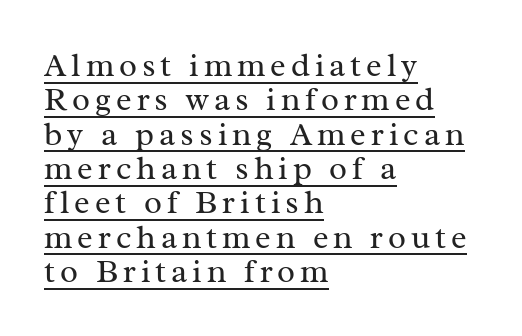
The image shows 33 px regular-weight serif type, upright; set left-aligned, tight line spacing (1.04x), underlined; medium stroke contrast and a medium x-height.
